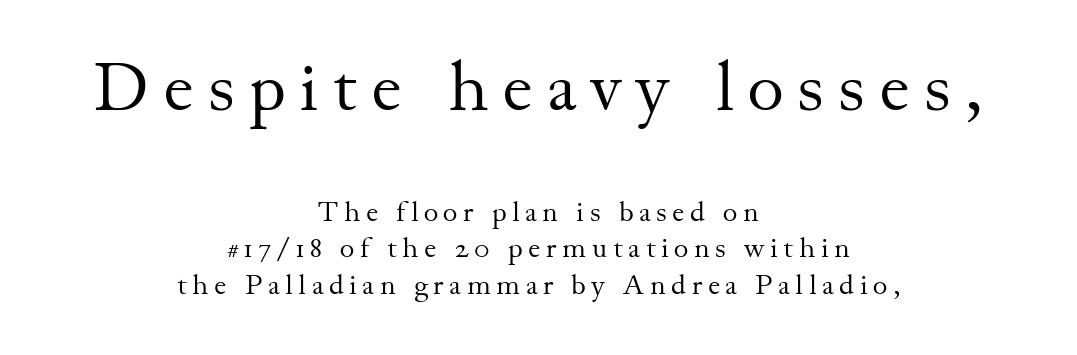
Q: Is the text bold? A: No.
Q: Is the text italic (slanted)? A: No, it is upright.
Q: Is the typeface a serif or a sans-serif typeface? A: Serif.
Q: Is the text underlined? A: No.
Q: How is the paragraph aligned? A: Centered.
Q: Is the spacing between letters normal or unusually wide? A: Unusually wide.
Q: Is the spacing between lines tight, normal or loose? A: Normal.
Q: Which block of text is set in a larger size, the first (top) or the second (bottom)? A: The first (top) one.
Q: Width (condensed, normal, or wide)? A: Normal.
Q: Stroke contrast? A: Medium.
Q: x-height? A: Small.
Q: Monospaced? A: No.
